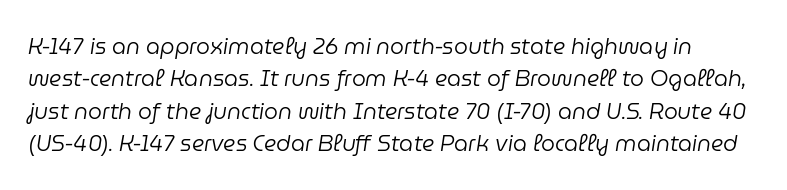
Q: Is the text bold? A: No.
Q: Is the text italic (slanted)? A: Yes, it leans right by about 9 degrees.
Q: Is the text underlined? A: No.
Q: Is the spacing between letters normal or unusually wide? A: Normal.
Q: Is the spacing between lines tight, normal or loose? A: Normal.
